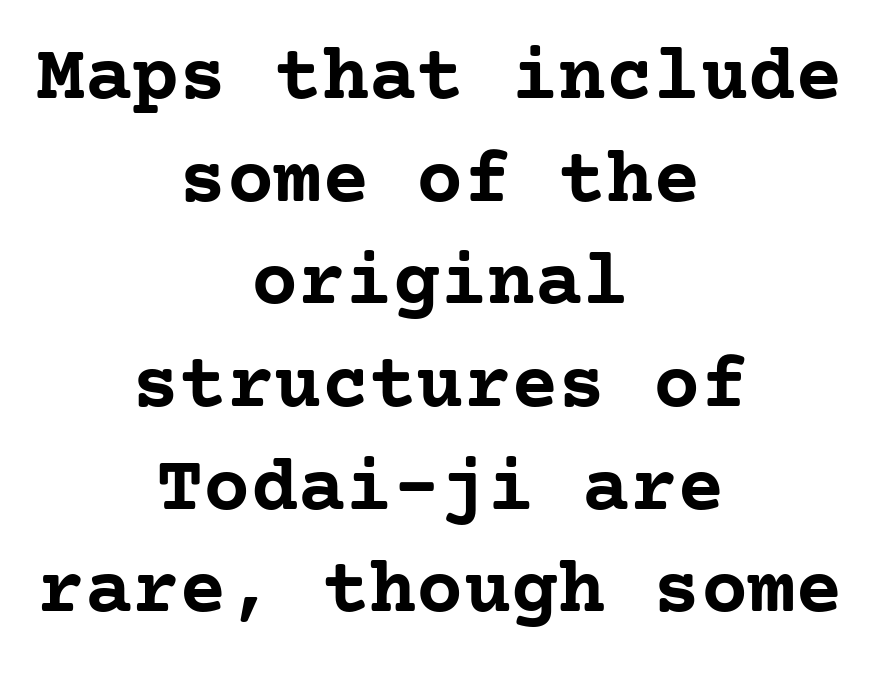
Look at the tracking — it's just the regular setting, nothing added. Caption: bold face, heavy strokes. Unlike italic type, these characters show no tilt at all. Descenders hang freely into open space. Note: serifs present on the glyphs. Every row of glyphs is offset so its center matches the block's center.
